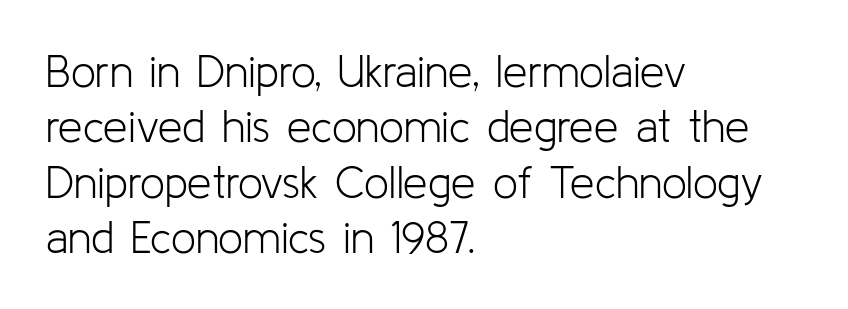
I'd call this a sans setting — the letters go barefoot. Students, note that the glyphs here touch the page at normal intervals. The specimen reads as upright at a glance. Is this a fixed-width face? No — the glyphs have proportional, varying widths. The ragged edge is on the right, which tells us the setting is flush left.
